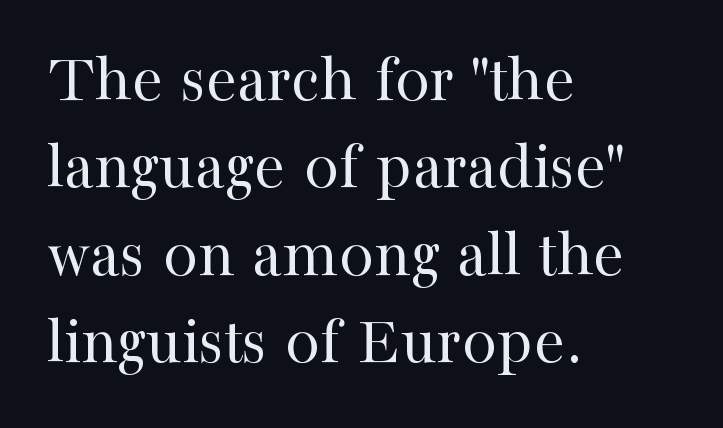
The image shows 70 px regular-weight serif type, upright; set left-aligned, normal line spacing (1.25x), normal letter spacing, not underlined; high stroke contrast and a medium x-height.
